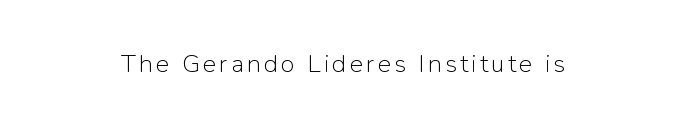
{"italic": "no", "bold": "no", "underline": "no", "align": "center", "glyph_px": 25}
